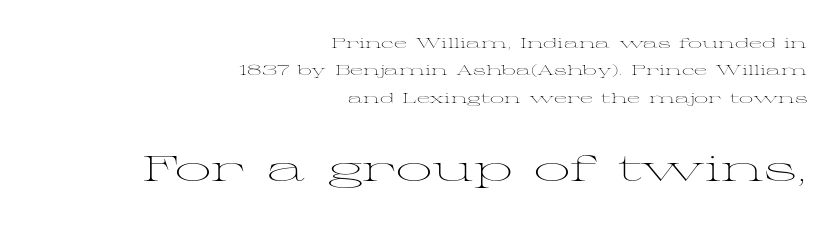
{"serif": "yes", "italic": "no", "bold": "no", "weight": "light", "width": "wide", "stroke_contrast": "medium", "x_height": "medium", "monospaced": "no", "underline": "no", "align": "right", "line_spacing": "loose", "line_spacing_ratio": 1.96, "letter_spacing": "normal", "letter_spacing_em": 0.0, "larger_block": "second", "size_ratio": 2.57, "glyph_px": 36}
